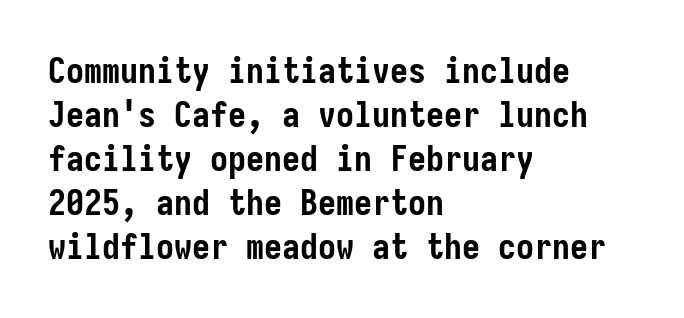
Characters remain perfectly vertical along every line. Clear beneath every line of the passage. The letterforms sit shoulder to shoulder at normal distance. You can tell from the bare stems that sans-serif type was used. In terms of weight, the rendering is a true, heavy bold. If you drew a ruler down the left edge, every line would touch it.
